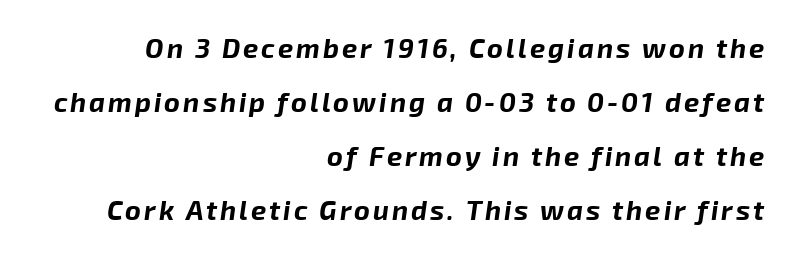
Q: Is the text bold? A: Yes.
Q: Is the text italic (slanted)? A: Yes, it leans right by about 8 degrees.
Q: Is the text underlined? A: No.
Q: How is the paragraph aligned? A: Right-aligned.
Q: Is the spacing between lines tight, normal or loose? A: Loose.
